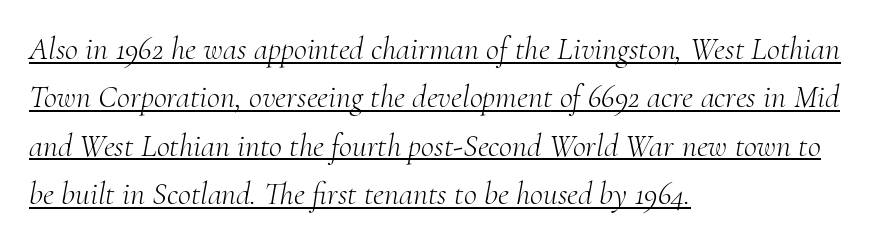
You could call the tracking neutral — neither tight nor loose. The face used here is proportionally spaced, like ordinary book or web type. These characters rest on top of a visible drawn line. The leading is moderate, giving the passage an even texture. The face used here has a pronounced slope to its letters.
